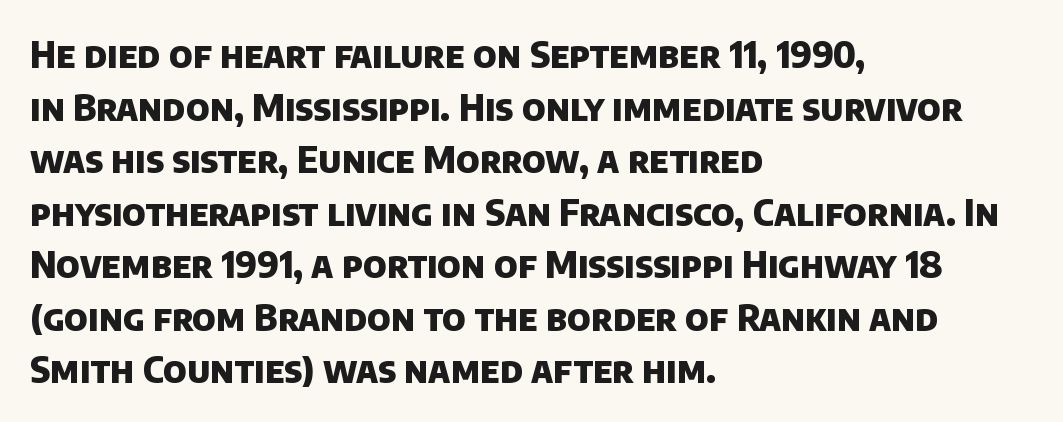
The line-height multiplier appears to be the usual default. The letters advance in unequal steps, a hallmark of proportional type. How are the letters spaced? Ordinarily, with no added tracking. Short and long lines alike share a common starting point at left. Does the weight exceed regular? Yes, all the way to bold.
